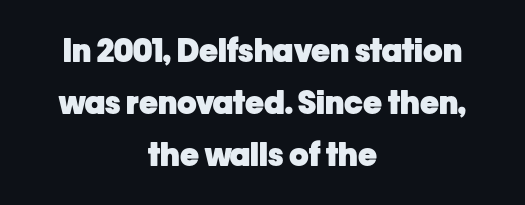
{"serif": "no", "italic": "no", "bold": "yes", "weight": "heavy", "width": "normal", "stroke_contrast": "low", "x_height": "medium", "monospaced": "no", "underline": "no", "align": "center", "line_spacing": "normal", "line_spacing_ratio": 1.62, "letter_spacing": "normal", "letter_spacing_em": 0.0, "glyph_px": 32}
